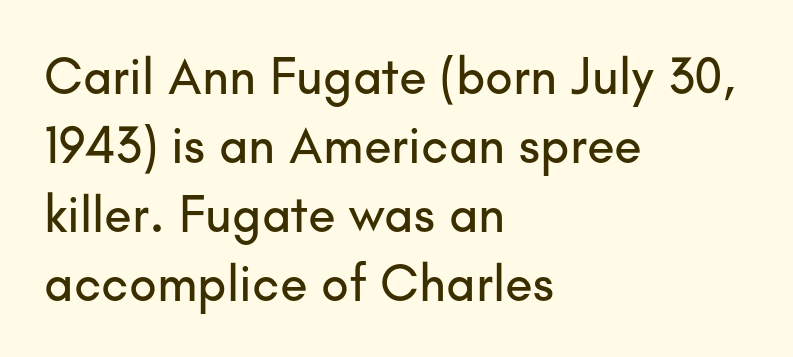
Q: Is the text italic (slanted)? A: No, it is upright.
Q: Is the typeface a serif or a sans-serif typeface? A: Sans-serif.
Q: Is the text underlined? A: No.
Q: How is the paragraph aligned? A: Left-aligned.
Q: Is the spacing between letters normal or unusually wide? A: Normal.
Q: Is the spacing between lines tight, normal or loose? A: Normal.
Q: Width (condensed, normal, or wide)? A: Normal.
Q: Stroke contrast? A: Low.
Q: x-height? A: Small.
Q: Monospaced? A: No.
